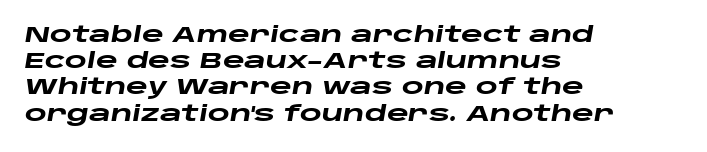
Q: Is the text bold? A: Yes.
Q: Is the text italic (slanted)? A: Yes, it leans right by about 10 degrees.
Q: Is the text underlined? A: No.
Q: How is the paragraph aligned? A: Left-aligned.
Q: Is the spacing between letters normal or unusually wide? A: Normal.
Q: Is the spacing between lines tight, normal or loose? A: Normal.
